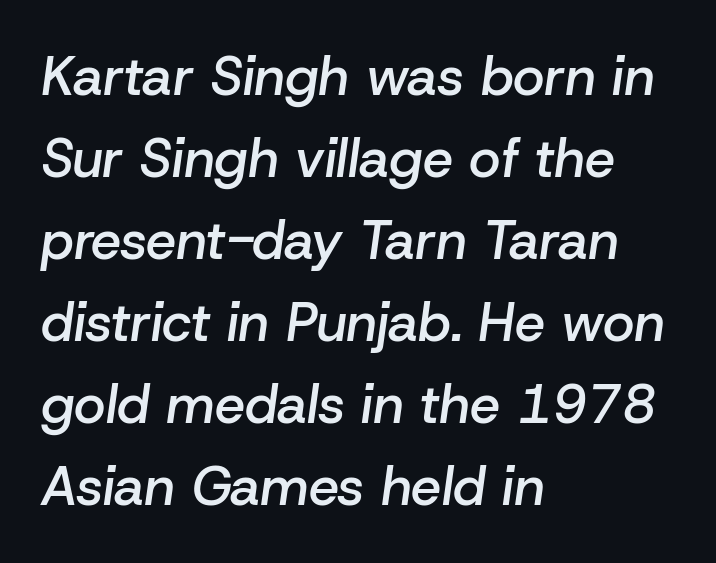
The image shows 54 px semibold type, italic (leaning right); set left-aligned, normal line spacing (1.52x), normal letter spacing, not underlined; low stroke contrast and a medium x-height.
